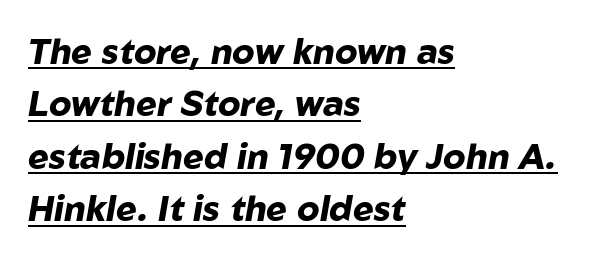
The image shows 35 px heavy type, italic (leaning right); set left-aligned, normal line spacing (1.5x), normal letter spacing, underlined; low stroke contrast and a medium x-height.
